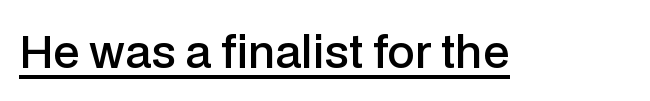
{"serif": "no", "italic": "no", "bold": "semi", "weight": "semibold", "width": "normal", "stroke_contrast": "low", "x_height": "medium", "monospaced": "no", "underline": "yes", "letter_spacing": "normal", "letter_spacing_em": 0.0, "glyph_px": 44}
